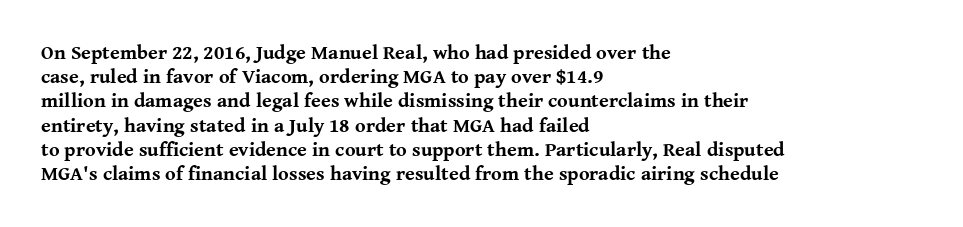
Q: Is the text bold? A: Yes.
Q: Is the text italic (slanted)? A: No, it is upright.
Q: Is the text underlined? A: No.
Q: How is the paragraph aligned? A: Left-aligned.
Q: Is the spacing between letters normal or unusually wide? A: Normal.
